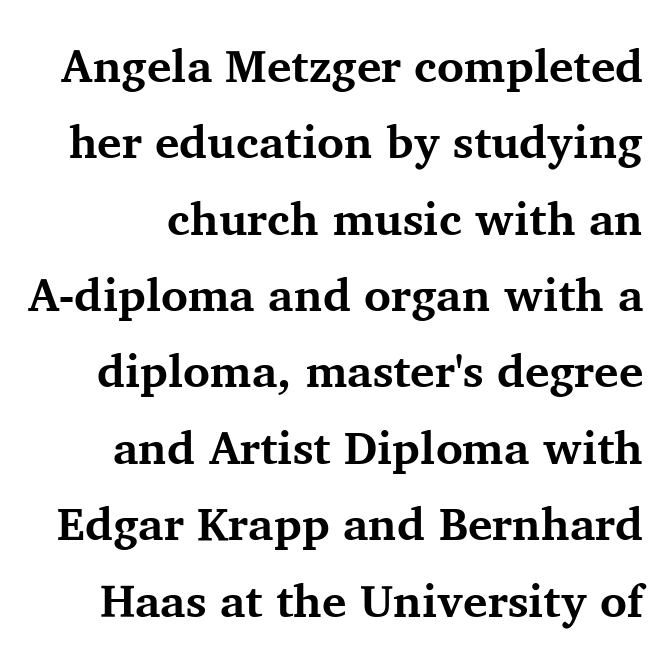
{"serif": "yes", "italic": "no", "bold": "yes", "weight": "bold", "width": "normal", "stroke_contrast": "medium", "x_height": "medium", "monospaced": "no", "underline": "no", "line_spacing": "normal", "line_spacing_ratio": 1.66, "letter_spacing": "normal", "letter_spacing_em": 0.0, "glyph_px": 46}
